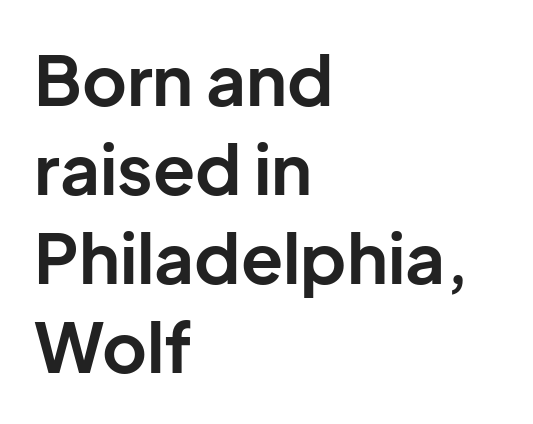
Q: Is the text bold? A: Yes.
Q: Is the text italic (slanted)? A: No, it is upright.
Q: Is the typeface a serif or a sans-serif typeface? A: Sans-serif.
Q: Is the text underlined? A: No.
Q: How is the paragraph aligned? A: Left-aligned.
Q: Is the spacing between letters normal or unusually wide? A: Normal.
Q: Is the spacing between lines tight, normal or loose? A: Normal.
Q: Width (condensed, normal, or wide)? A: Normal.
Q: Stroke contrast? A: Low.
Q: x-height? A: Medium.
Q: Monospaced? A: No.
